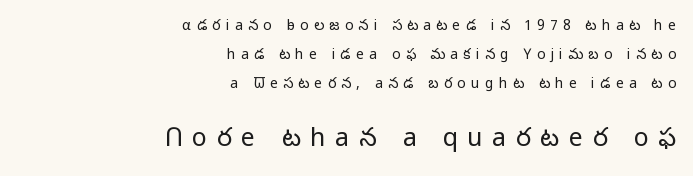
The image shows 25 px text type, upright; set right-aligned, loose line spacing (2.06x), unusually wide letter spacing (+0.38 em), not underlined; the second (bottom) block is 1.79x larger.
